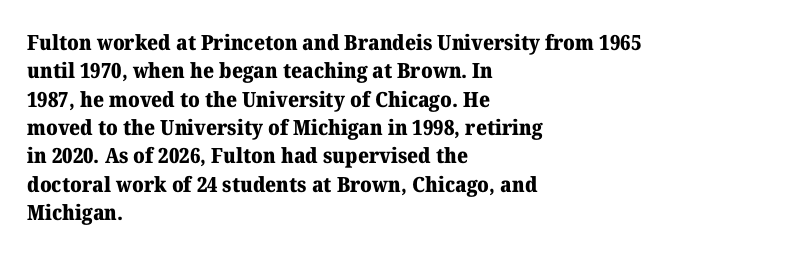
The image shows 21 px bold type, upright; set left-aligned, normal line spacing (1.35x), normal letter spacing, not underlined.
